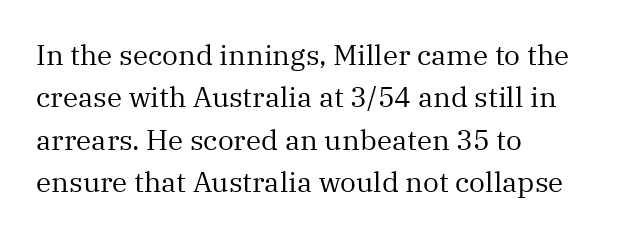
Short and long lines alike share a common starting point at left. The typography opts for an upright posture over an oblique one. This sample uses a serif face. The rendering uses natural spacing where letterforms have individual widths. Students, note that the glyphs here touch the page at normal intervals. Quick note: interline space is typical.
